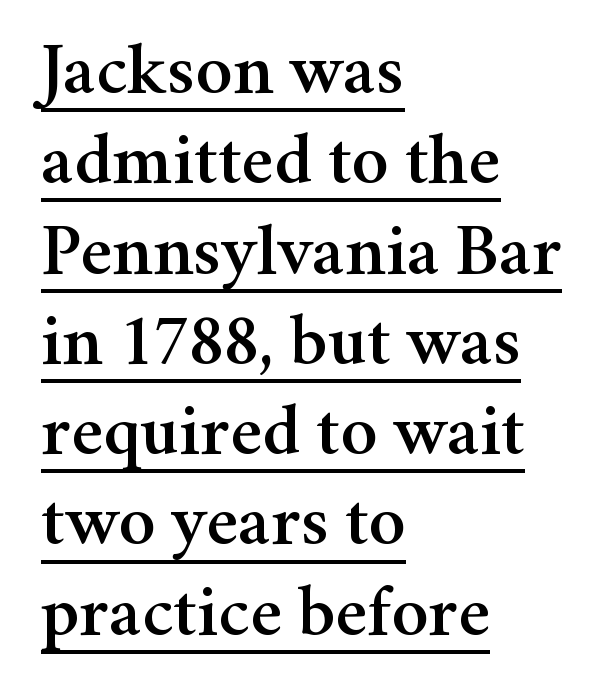
Q: Is the text italic (slanted)? A: No, it is upright.
Q: Is the typeface a serif or a sans-serif typeface? A: Serif.
Q: Is the text underlined? A: Yes.
Q: How is the paragraph aligned? A: Left-aligned.
Q: Is the spacing between letters normal or unusually wide? A: Normal.
Q: Width (condensed, normal, or wide)? A: Normal.
Q: Stroke contrast? A: Medium.
Q: x-height? A: Medium.
Q: Monospaced? A: No.
